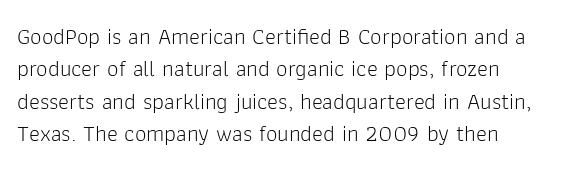
The tracking reads as untouched default to a designer's eye. Layout note: lines flush left. Students, observe: this is what conventionally led text looks like. Underline: absent.
